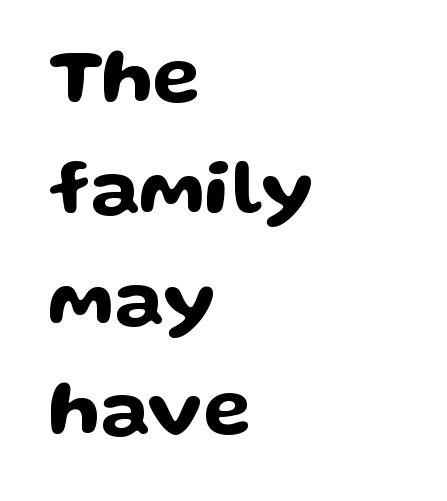
The specimen omits any rule beneath the text block's lines. These lines are rendered in a variable-pitch font. The rendering shows plain stroke endings on the letterforms — a sans-serif design. This sample keeps an unexceptional amount of space between lines.
